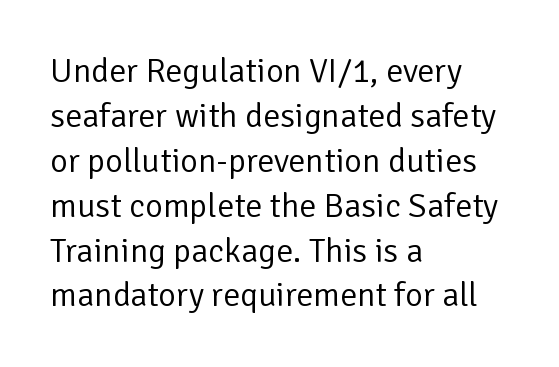
Q: Is the text bold? A: No.
Q: Is the text italic (slanted)? A: No, it is upright.
Q: Is the typeface a serif or a sans-serif typeface? A: Sans-serif.
Q: Is the text underlined? A: No.
Q: How is the paragraph aligned? A: Left-aligned.
Q: Is the spacing between letters normal or unusually wide? A: Normal.
Q: Is the spacing between lines tight, normal or loose? A: Normal.
Q: Width (condensed, normal, or wide)? A: Normal.
Q: Stroke contrast? A: Low.
Q: x-height? A: Medium.
Q: Monospaced? A: No.
